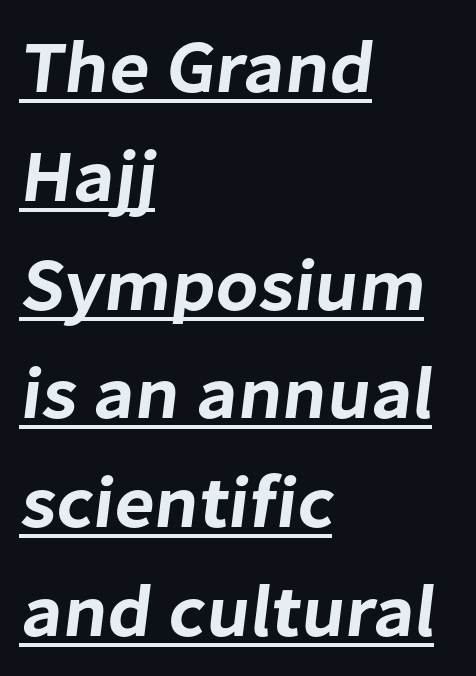
The image shows 74 px sans-serif type; set left-aligned, normal line spacing (1.47x), normal letter spacing, underlined; low stroke contrast and a medium x-height.
